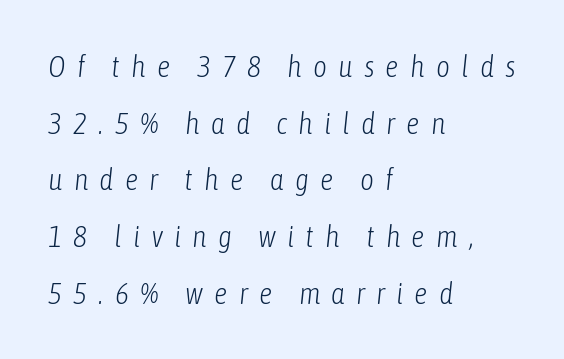
{"italic": "yes", "lean": "right", "slant_degrees": 6, "bold": "no", "weight": "light", "width": "condensed", "stroke_contrast": "low", "x_height": "medium", "monospaced": "no", "underline": "no", "align": "left", "line_spacing_ratio": 1.89, "letter_spacing": "wide", "letter_spacing_em": 0.37, "glyph_px": 30}
